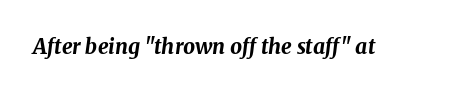
The image shows 21 px bold type, italic (leaning right); set normal letter spacing, not underlined.
